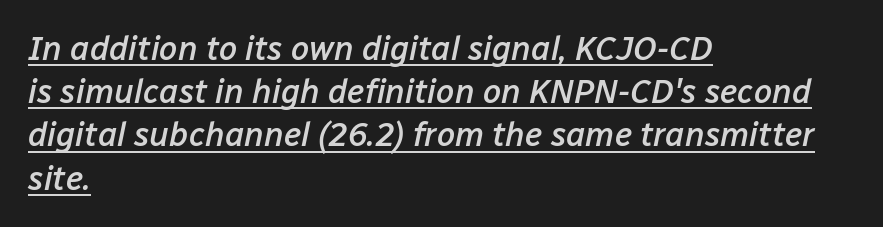
This block has exactly the height ordinary leading produces. A baseline rule has been typeset under these characters. Note the varied advance widths — an 'i' is clearly narrower than an 'm'. The paragraph has a hard left edge and a soft right edge. A typesetter would mark this as italic.
